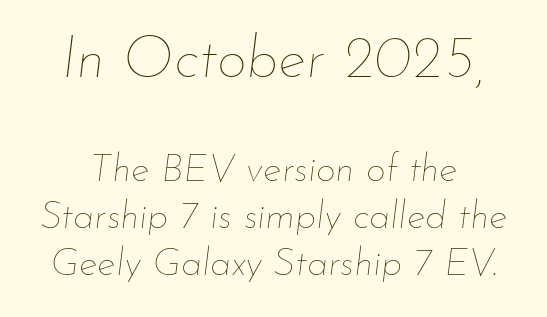
The image shows 59 px thin type, italic (leaning right); set line spacing 1.21x, normal letter spacing, not underlined; the first (top) block is 1.51x larger; low stroke contrast and a small x-height.
